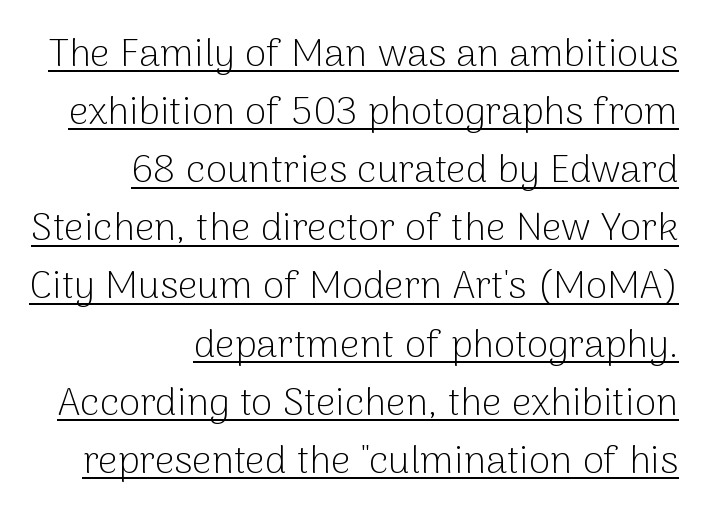
Does the copy run flush right? Yes — the right margin is perfectly even. The words here are underlined. Posture: vertical. Spacing verdict: proportional, widths tailored to each character. The font family rendered here belongs to the sans-serif group. The block of text has a typical density, with ordinary space between rows.
